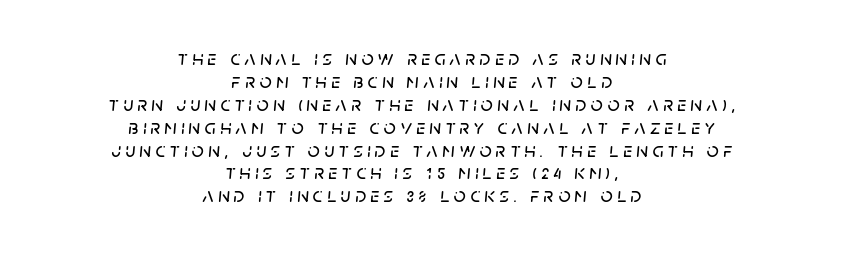
The image shows 21 px text type, italic (leaning right); set centered, tight line spacing (1.09x), unusually wide letter spacing (+0.21 em), not underlined.
